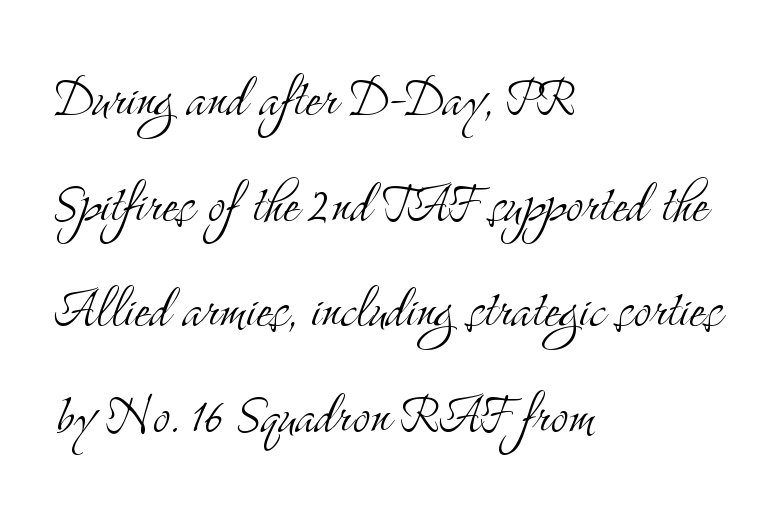
Q: Is the text bold? A: No.
Q: Is the text italic (slanted)? A: Yes.
Q: Is the typeface a serif or a sans-serif typeface? A: Serif.
Q: Is the text underlined? A: No.
Q: How is the paragraph aligned? A: Left-aligned.
Q: Is the spacing between letters normal or unusually wide? A: Normal.
Q: Is the spacing between lines tight, normal or loose? A: Normal.
Q: Width (condensed, normal, or wide)? A: Condensed.
Q: Stroke contrast? A: Medium.
Q: x-height? A: Small.
Q: Monospaced? A: No.
